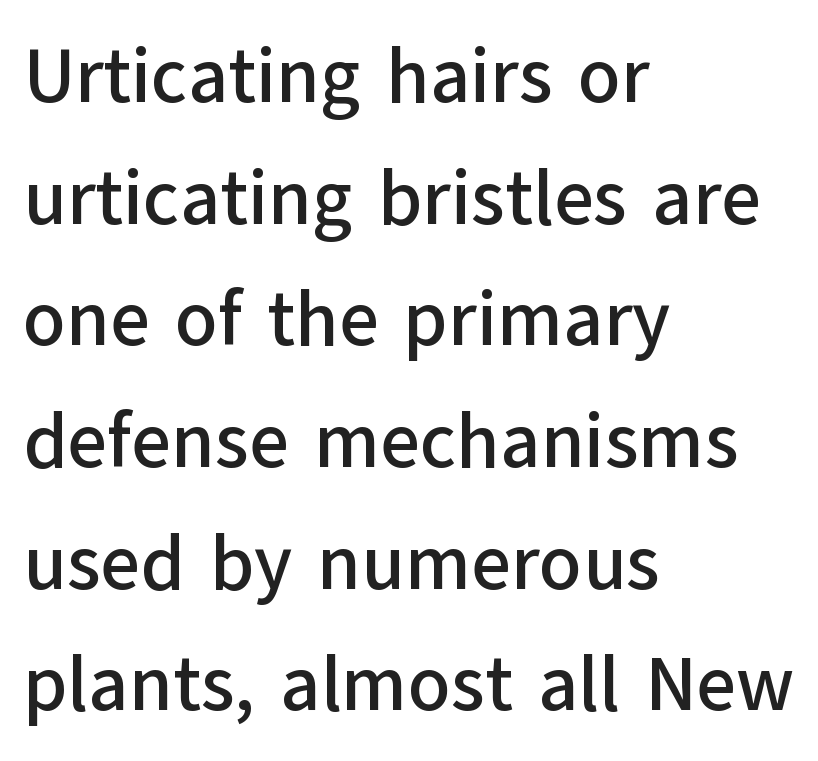
These lines were composed using upright roman letters. Proportional: the letters do not fall into vertical columns. Vertical spacing — default. Left-aligned paragraph, ragged on the right. The glyphs in this specimen are sans serif.
